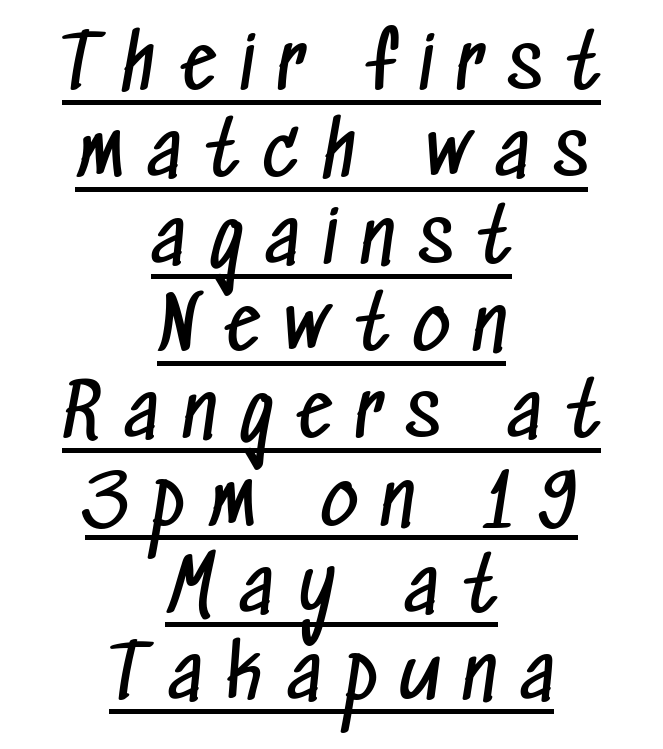
{"serif": "no", "bold": "no", "weight": "regular", "width": "condensed", "stroke_contrast": "low", "x_height": "medium", "monospaced": "no", "underline": "yes", "align": "center", "line_spacing_ratio": 1.21, "letter_spacing": "wide", "letter_spacing_em": 0.33, "glyph_px": 72}
